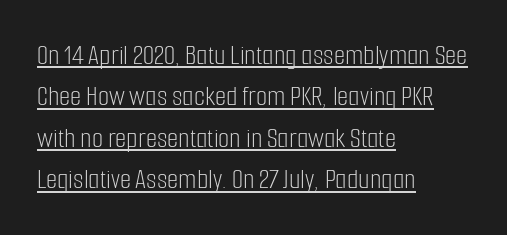
Q: Is the text bold? A: No.
Q: Is the text italic (slanted)? A: No, it is upright.
Q: Is the typeface a serif or a sans-serif typeface? A: Sans-serif.
Q: Is the text underlined? A: Yes.
Q: How is the paragraph aligned? A: Left-aligned.
Q: Is the spacing between letters normal or unusually wide? A: Normal.
Q: Is the spacing between lines tight, normal or loose? A: Normal.
Q: Width (condensed, normal, or wide)? A: Condensed.
Q: Stroke contrast? A: Low.
Q: x-height? A: Medium.
Q: Monospaced? A: No.
